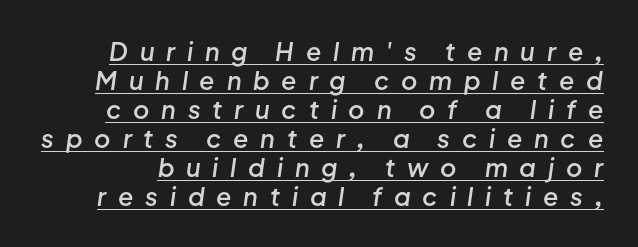
Q: Is the text bold? A: Semi-bold.
Q: Is the text italic (slanted)? A: Yes, it leans right by about 8 degrees.
Q: Is the text underlined? A: Yes.
Q: Is the spacing between letters normal or unusually wide? A: Unusually wide.
